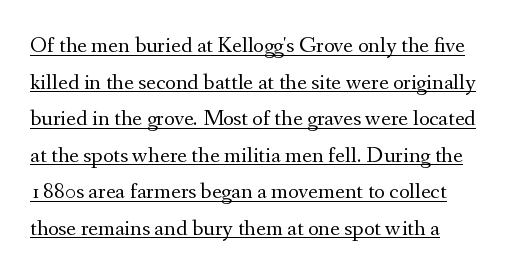
Q: Is the text bold? A: No.
Q: Is the text italic (slanted)? A: No, it is upright.
Q: Is the text underlined? A: Yes.
Q: Is the spacing between letters normal or unusually wide? A: Normal.
Q: Is the spacing between lines tight, normal or loose? A: Normal.
